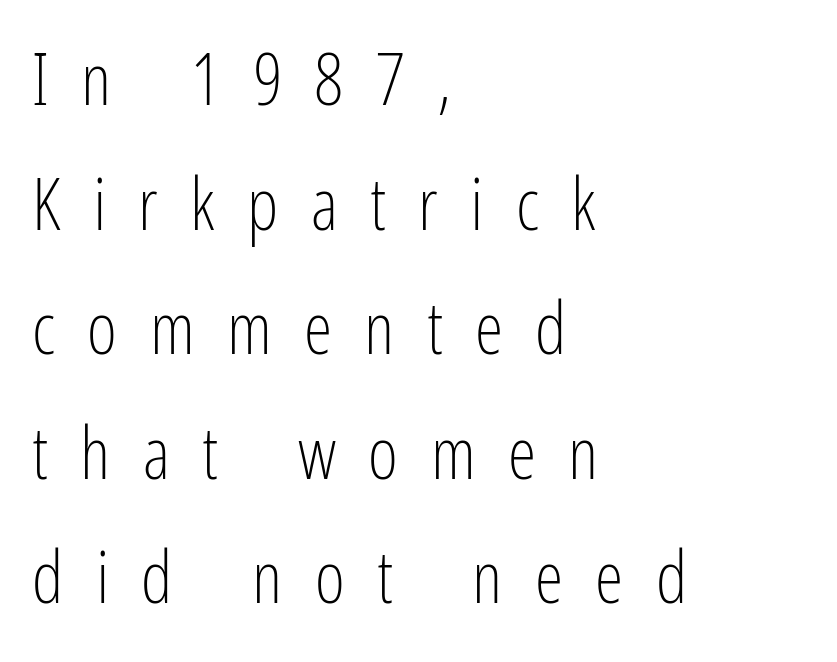
Q: Is the text bold? A: No.
Q: Is the text italic (slanted)? A: No, it is upright.
Q: Is the typeface a serif or a sans-serif typeface? A: Sans-serif.
Q: Is the text underlined? A: No.
Q: How is the paragraph aligned? A: Left-aligned.
Q: Is the spacing between letters normal or unusually wide? A: Unusually wide.
Q: Width (condensed, normal, or wide)? A: Condensed.
Q: Stroke contrast? A: Low.
Q: x-height? A: Medium.
Q: Monospaced? A: No.
